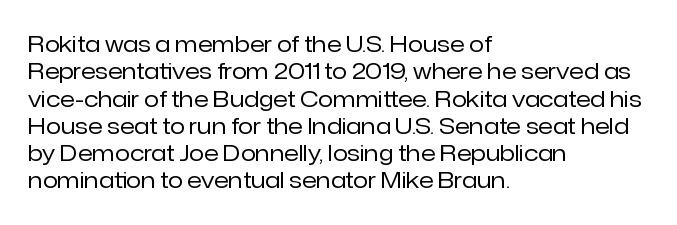
{"italic": "no", "bold": "no", "underline": "no", "align": "left", "line_spacing_ratio": 1.24, "letter_spacing": "normal", "letter_spacing_em": 0.0, "glyph_px": 22}
